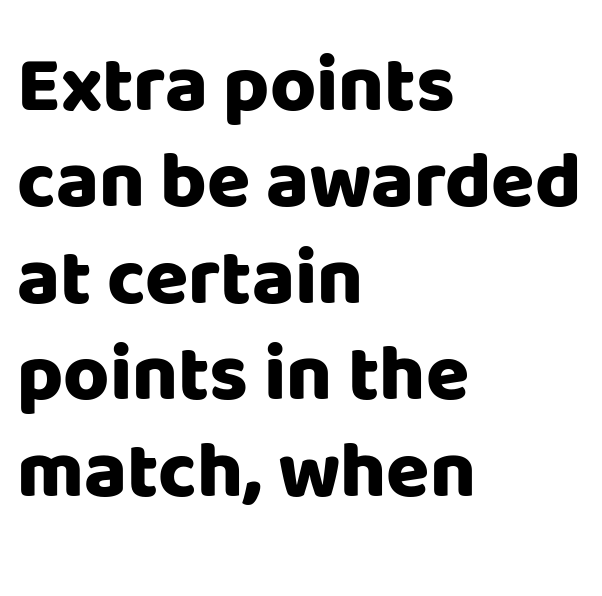
The image shows 79 px heavy sans-serif type, upright; set left-aligned, line spacing 1.22x, normal letter spacing, not underlined; low stroke contrast and a large x-height.
